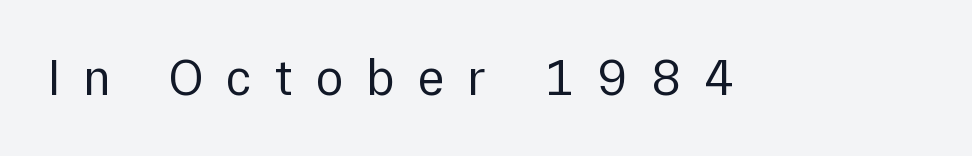
The face used here is proportionally spaced, like ordinary book or web type. These lines are composed in type without serifs. Posture: upright roman. The gap between lines stays unmarked. Stems here are at most as thick as an everyday book face. Tracking here is generous; glyphs stand well apart from one another.
